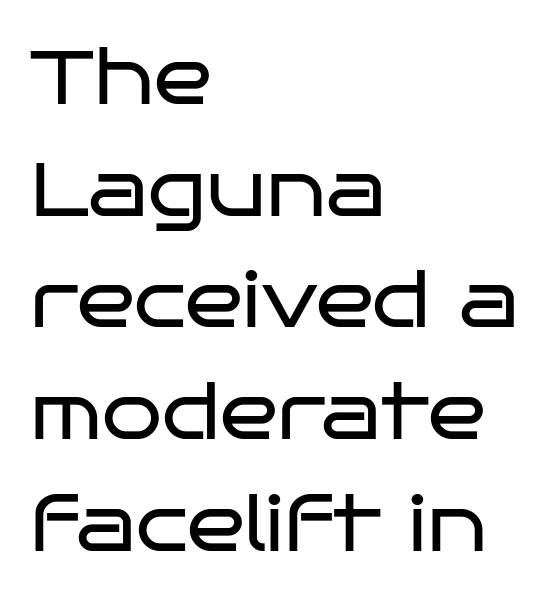
Q: Is the text bold? A: No.
Q: Is the text italic (slanted)? A: No, it is upright.
Q: Is the typeface a serif or a sans-serif typeface? A: Sans-serif.
Q: Is the text underlined? A: No.
Q: How is the paragraph aligned? A: Left-aligned.
Q: Is the spacing between letters normal or unusually wide? A: Normal.
Q: Is the spacing between lines tight, normal or loose? A: Normal.
Q: Width (condensed, normal, or wide)? A: Wide.
Q: Stroke contrast? A: Low.
Q: x-height? A: Large.
Q: Monospaced? A: No.
